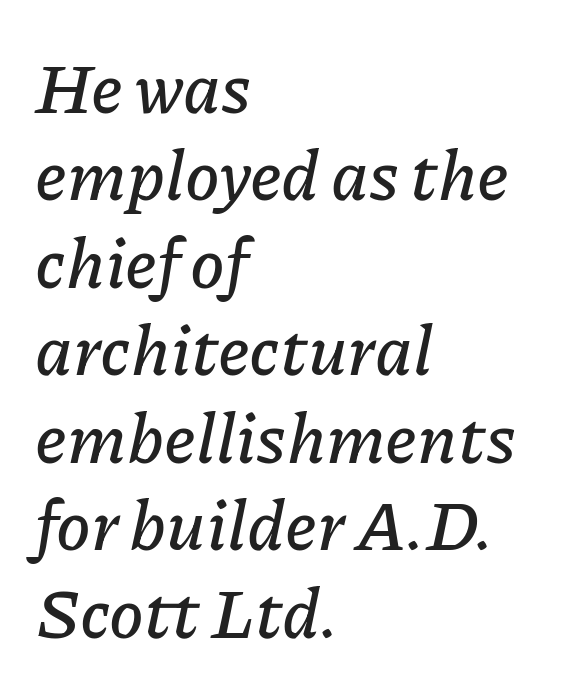
The image shows 70 px text type, italic (leaning right); set left-aligned, normal line spacing (1.25x), normal letter spacing, not underlined; low stroke contrast and a medium x-height.
